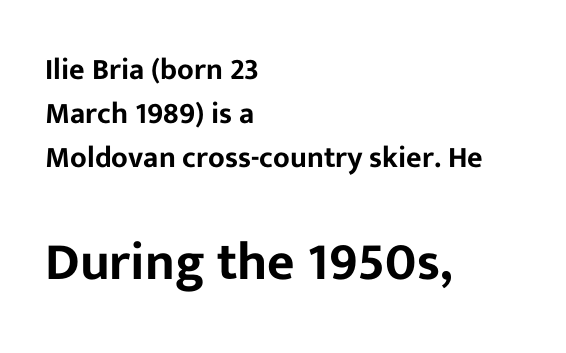
The lettering stays uniformly vertical, giving the passage a roman look. Stroke terminals: plain, sans-serif. Whoever set this chose a conventional vertical rhythm. The string is rendered with underlining switched off.
